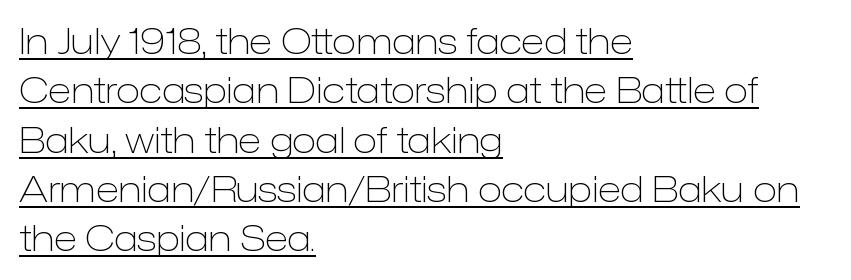
{"serif": "no", "italic": "no", "bold": "no", "weight": "light", "width": "normal", "stroke_contrast": "low", "x_height": "medium", "monospaced": "no", "underline": "yes", "align": "left", "line_spacing": "normal", "line_spacing_ratio": 1.37, "letter_spacing": "normal", "letter_spacing_em": 0.0, "glyph_px": 36}
